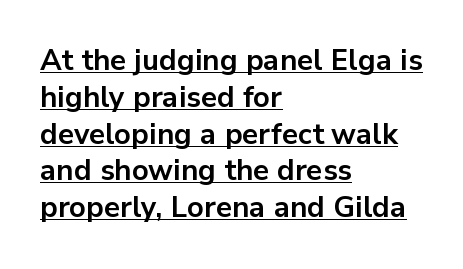
{"serif": "no", "italic": "no", "bold": "yes", "weight": "bold", "width": "normal", "stroke_contrast": "low", "x_height": "medium", "monospaced": "no", "underline": "yes", "align": "left", "line_spacing": "normal", "line_spacing_ratio": 1.27, "letter_spacing": "normal", "letter_spacing_em": 0.0, "glyph_px": 29}
